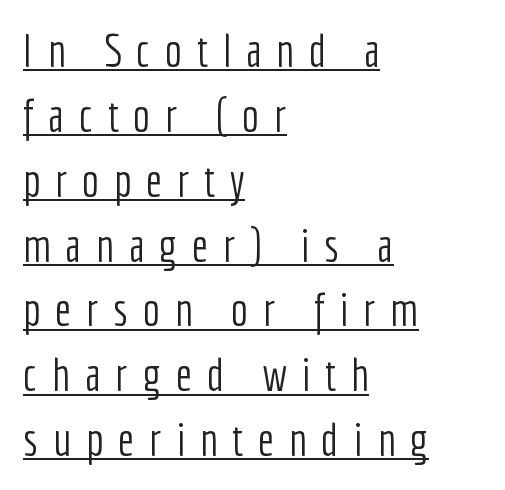
The image shows 46 px light, condensed sans-serif type, upright; set left-aligned, normal line spacing (1.41x), unusually wide letter spacing (+0.32 em), underlined; low stroke contrast and a medium x-height.
